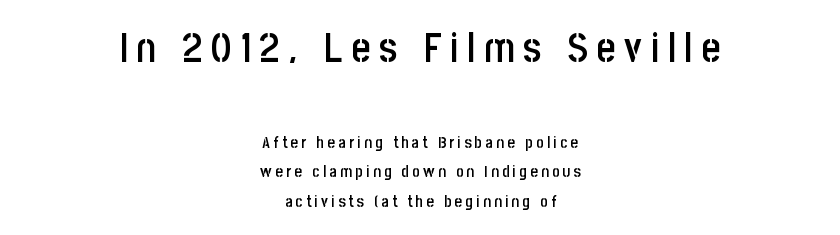
The image shows 41 px semibold, condensed sans-serif type, upright; set centered, line spacing 1.85x, unusually wide letter spacing (+0.21 em), not underlined; the first (top) block is 2.56x larger; low stroke contrast and a large x-height.
